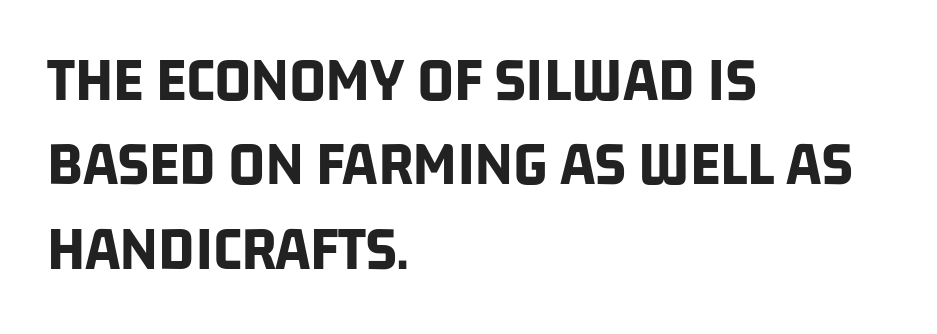
Compared with a centered layout, this one pins lines to the left instead. Look at the stroke-to-counter ratio: heavy, a bold. Proportional: the letters do not fall into vertical columns. This is sans-serif lettering, the kind often seen on screens and signage.
